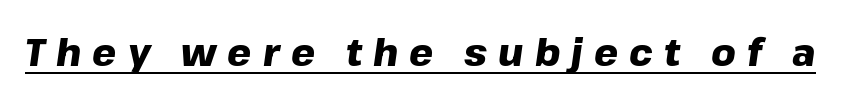
The image shows 38 px heavy type, italic (leaning right); set unusually wide letter spacing (+0.29 em), underlined; low stroke contrast and a medium x-height.
